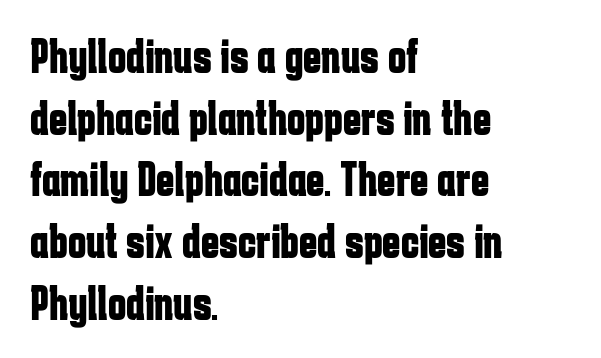
The image shows 49 px bold, condensed sans-serif type, upright; set left-aligned, normal line spacing (1.26x), normal letter spacing, not underlined; low stroke contrast and a medium x-height.
